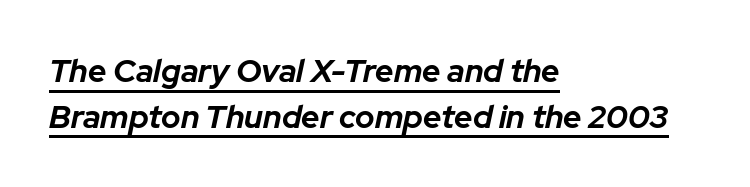
{"italic": "yes", "lean": "right", "slant_degrees": 12, "bold": "yes", "weight": "bold", "width": "normal", "stroke_contrast": "low", "x_height": "medium", "monospaced": "no", "underline": "yes", "align": "left", "line_spacing": "normal", "line_spacing_ratio": 1.43, "letter_spacing": "normal", "letter_spacing_em": 0.0, "glyph_px": 32}
